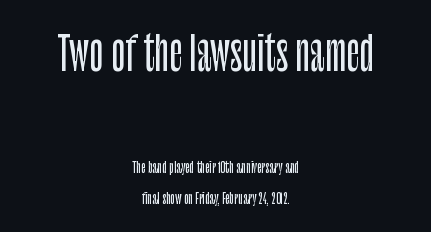
Q: Is the text italic (slanted)? A: No, it is upright.
Q: Is the typeface a serif or a sans-serif typeface? A: Sans-serif.
Q: Is the text underlined? A: No.
Q: How is the paragraph aligned? A: Centered.
Q: Is the spacing between letters normal or unusually wide? A: Normal.
Q: Is the spacing between lines tight, normal or loose? A: Loose.
Q: Which block of text is set in a larger size, the first (top) or the second (bottom)? A: The first (top) one.
Q: Width (condensed, normal, or wide)? A: Condensed.
Q: Stroke contrast? A: Low.
Q: x-height? A: Large.
Q: Monospaced? A: No.
